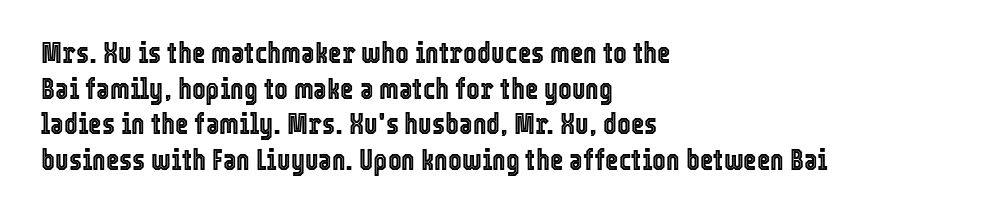
{"italic": "no", "width": "condensed", "x_height": "medium", "monospaced": "no", "underline": "no", "align": "left", "line_spacing_ratio": 1.23, "letter_spacing": "normal", "letter_spacing_em": 0.0, "glyph_px": 29}
